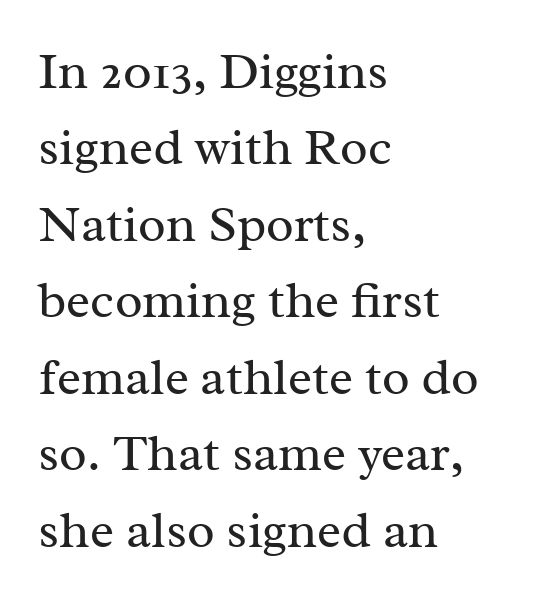
Small tapered or slab feet sit at the stroke ends, so this counts as serif. Compared with typical body copy, the letter spacing here is the same. The cut favours lightness, reaching ordinary text weight at its darkest. Quick note: not italic, upright.
